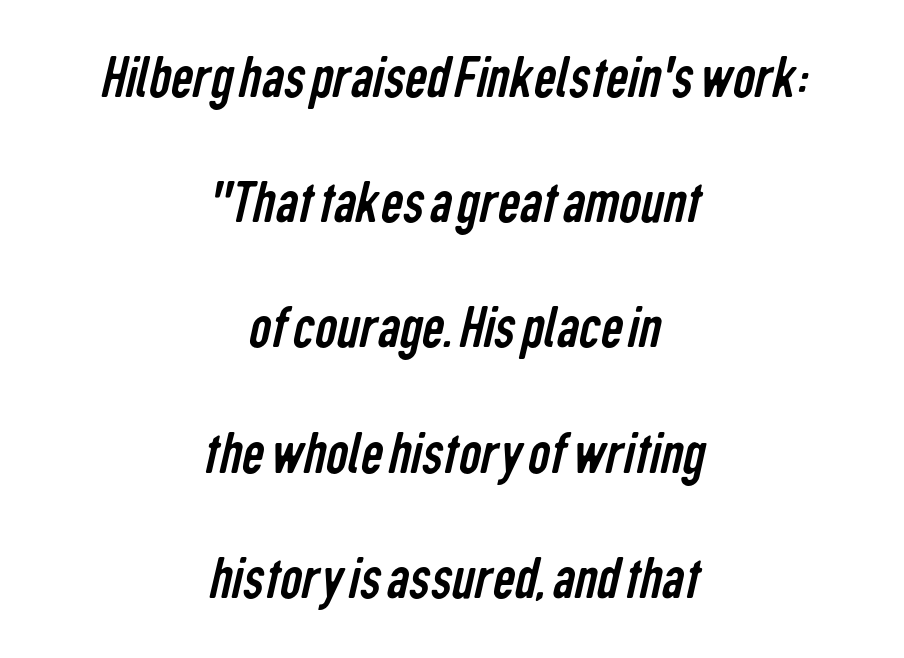
The cut favours lightness, reaching ordinary text weight at its darkest. Each new line begins a long way beneath the previous one. A centered setting, common on invitations and titles, is used for this passage. Think of a printed novel: that variable character pitch is what you see here. Rule under the text: the space is simply empty.
